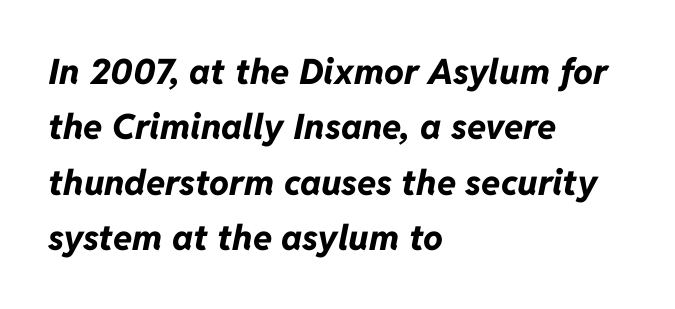
One-word summary of the alignment: left. Students, observe: this is what conventionally led text looks like. What weight is shown? A full bold with thick strokes. You can tell it's italic because the verticals aren't actually vertical.
